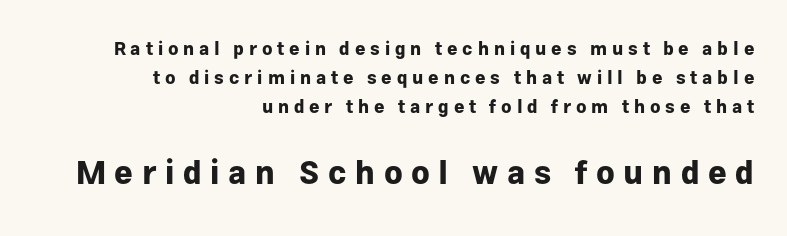
The image shows 32 px bold sans-serif type, upright; set right-aligned, normal line spacing (1.61x), unusually wide letter spacing (+0.27 em), not underlined; the second (bottom) block is 1.78x larger; low stroke contrast and a medium x-height.
